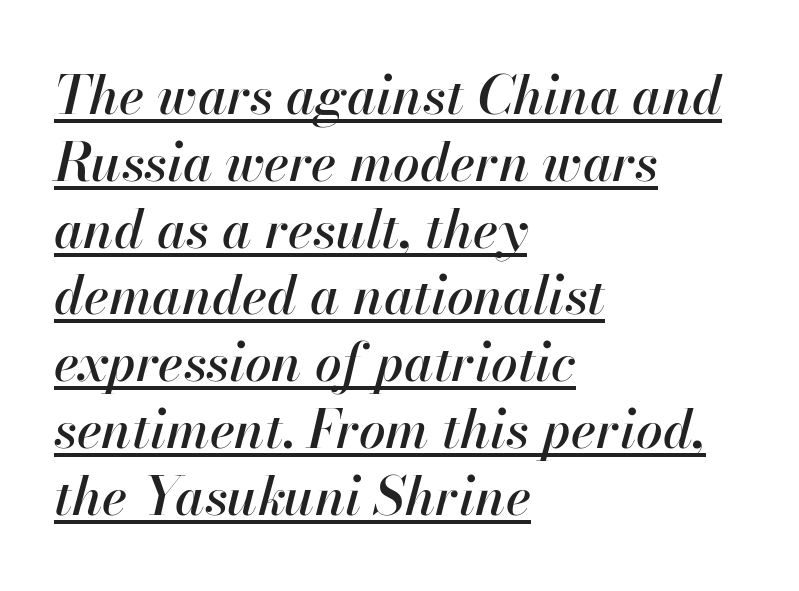
Q: Is the text italic (slanted)? A: Yes, it leans right by about 13 degrees.
Q: Is the text underlined? A: Yes.
Q: How is the paragraph aligned? A: Left-aligned.
Q: Is the spacing between letters normal or unusually wide? A: Normal.
Q: Is the spacing between lines tight, normal or loose? A: Normal.
Q: Width (condensed, normal, or wide)? A: Normal.
Q: Stroke contrast? A: High.
Q: x-height? A: Small.
Q: Monospaced? A: No.
